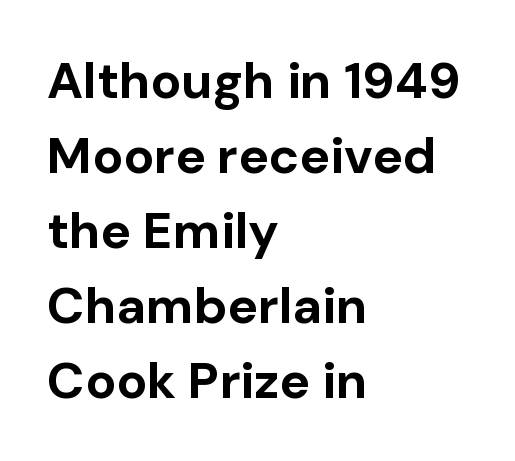
{"serif": "no", "italic": "no", "bold": "yes", "weight": "bold", "width": "normal", "stroke_contrast": "low", "x_height": "medium", "monospaced": "no", "underline": "no", "align": "left", "line_spacing": "normal", "line_spacing_ratio": 1.47, "letter_spacing": "normal", "letter_spacing_em": 0.0, "glyph_px": 51}
